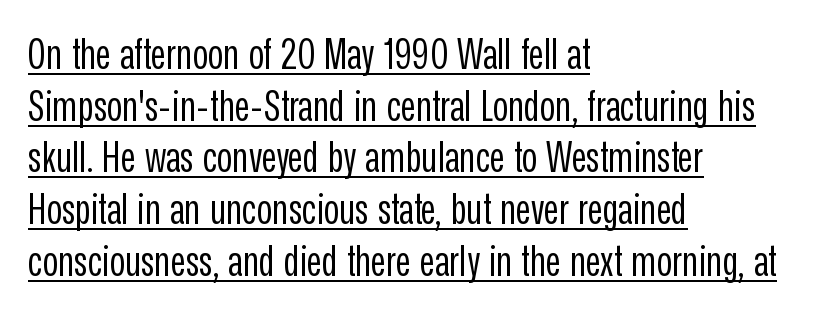
Counters stay open thanks to moderate or lighter strokes. Characters follow at the spacing the type designer built in. The letters advance in unequal steps, a hallmark of proportional type. Is there any slant? The stems are plumb. The words here are underlined. The text was rendered using a sans face with plain stroke endings.
